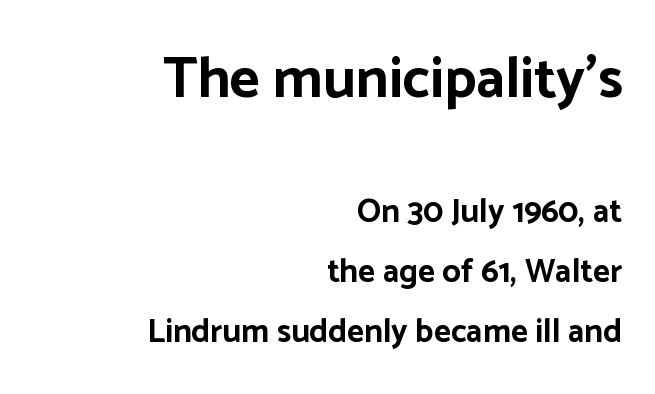
Q: Is the text bold? A: Yes.
Q: Is the text italic (slanted)? A: No, it is upright.
Q: Is the typeface a serif or a sans-serif typeface? A: Sans-serif.
Q: Is the text underlined? A: No.
Q: How is the paragraph aligned? A: Right-aligned.
Q: Is the spacing between letters normal or unusually wide? A: Normal.
Q: Which block of text is set in a larger size, the first (top) or the second (bottom)? A: The first (top) one.
Q: Width (condensed, normal, or wide)? A: Normal.
Q: Stroke contrast? A: Low.
Q: x-height? A: Medium.
Q: Monospaced? A: No.
